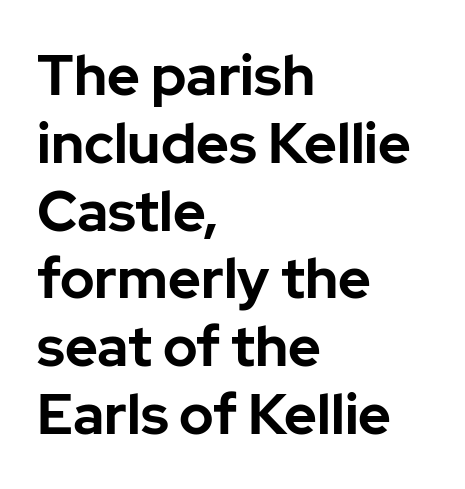
{"serif": "no", "italic": "no", "bold": "yes", "weight": "bold", "width": "normal", "stroke_contrast": "low", "x_height": "medium", "monospaced": "no", "underline": "no", "align": "left", "line_spacing_ratio": 1.21, "letter_spacing": "normal", "letter_spacing_em": 0.0, "glyph_px": 56}
